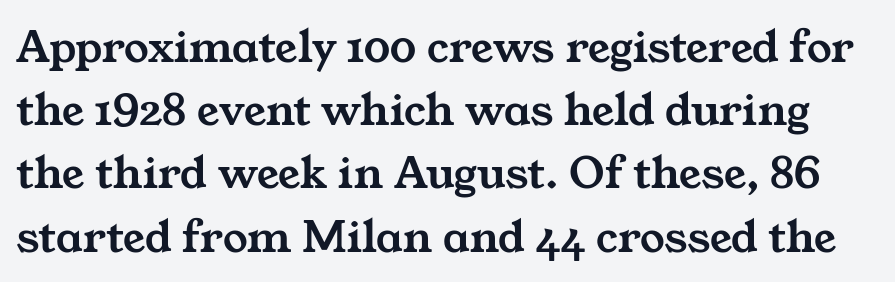
Q: Is the typeface a serif or a sans-serif typeface? A: Serif.
Q: Is the text underlined? A: No.
Q: Is the spacing between letters normal or unusually wide? A: Normal.
Q: Is the spacing between lines tight, normal or loose? A: Normal.
Q: Width (condensed, normal, or wide)? A: Wide.
Q: Stroke contrast? A: Medium.
Q: x-height? A: Medium.
Q: Monospaced? A: No.
